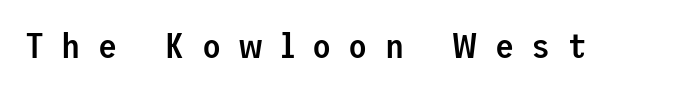
{"serif": "no", "italic": "no", "bold": "semi", "weight": "semibold", "width": "normal", "stroke_contrast": "low", "x_height": "medium", "underline": "no", "letter_spacing": "wide", "letter_spacing_em": 0.49, "glyph_px": 35}
